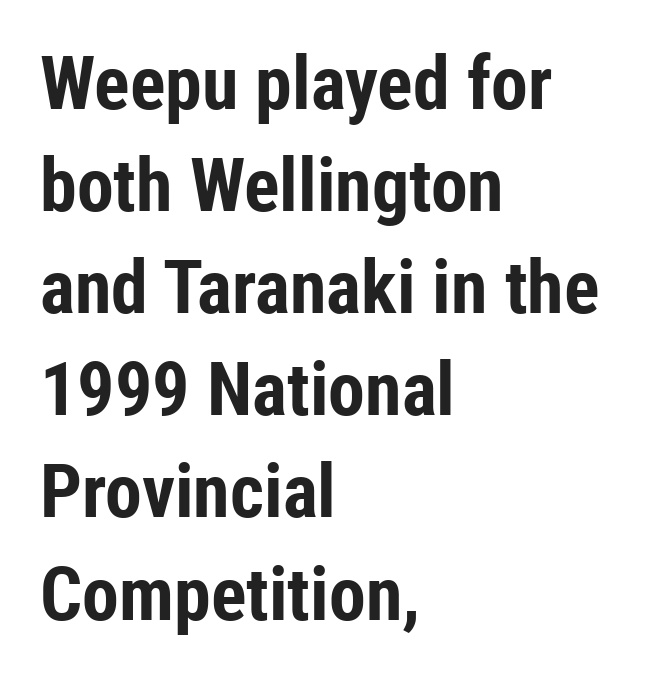
Pretty heavy lettering here — definitely bold. Upright lettering throughout. A typesetter would call this proportional, since set widths differ per character. This rendering uses left alignment, leaving the right contour irregular. A typesetter would call this leading conventional body-copy spacing. Is the letter spacing exaggerated? No — it looks like the ordinary default.
